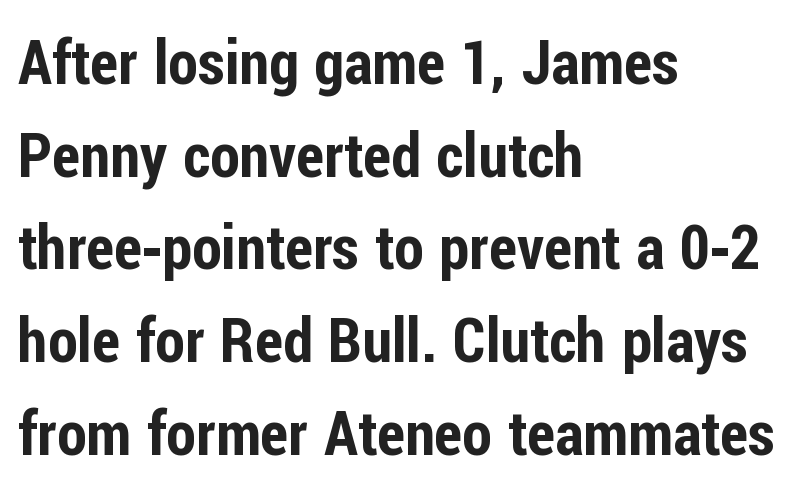
The designer went with a sans here, leaving each stem footless. Bare-footed words on every line. The axis of the letterforms is exactly vertical. In terms of leading, this rendering sits right in the middle. This sample has the flowing, uneven cadence of proportional lettering.
